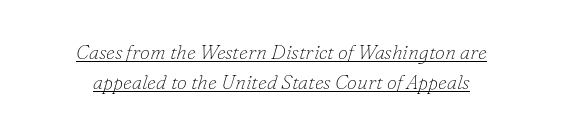
Q: Is the text bold? A: No.
Q: Is the text italic (slanted)? A: Yes, it leans right by about 16 degrees.
Q: Is the text underlined? A: Yes.
Q: How is the paragraph aligned? A: Centered.
Q: Is the spacing between letters normal or unusually wide? A: Normal.
Q: Is the spacing between lines tight, normal or loose? A: Normal.
